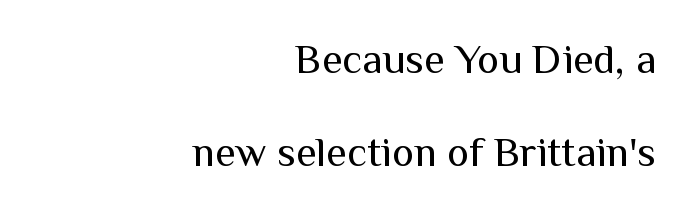
Q: Is the text bold? A: No.
Q: Is the text italic (slanted)? A: No, it is upright.
Q: Is the typeface a serif or a sans-serif typeface? A: Sans-serif.
Q: Is the text underlined? A: No.
Q: How is the paragraph aligned? A: Right-aligned.
Q: Is the spacing between letters normal or unusually wide? A: Normal.
Q: Is the spacing between lines tight, normal or loose? A: Loose.
Q: Width (condensed, normal, or wide)? A: Normal.
Q: Stroke contrast? A: Medium.
Q: x-height? A: Medium.
Q: Monospaced? A: No.
